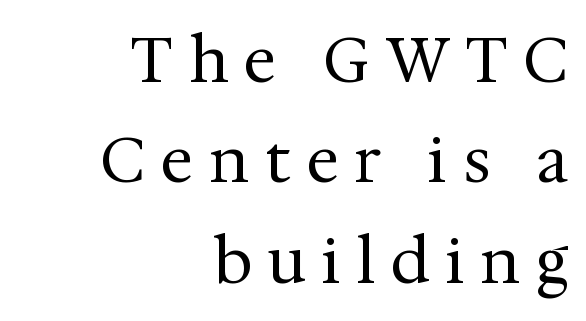
The image shows 62 px regular-weight serif type, upright; set right-aligned, normal line spacing (1.62x), unusually wide letter spacing (+0.27 em), not underlined; medium stroke contrast and a medium x-height.
